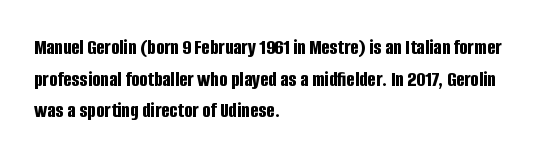
Q: Is the text bold? A: Yes.
Q: Is the text italic (slanted)? A: No, it is upright.
Q: Is the text underlined? A: No.
Q: How is the paragraph aligned? A: Left-aligned.
Q: Is the spacing between letters normal or unusually wide? A: Normal.
Q: Is the spacing between lines tight, normal or loose? A: Normal.
